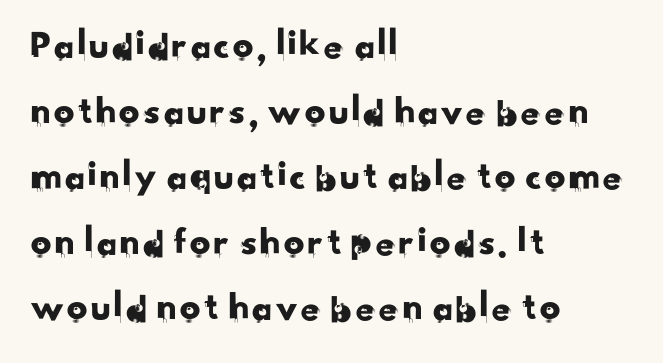
Q: Is the typeface a serif or a sans-serif typeface? A: Sans-serif.
Q: Is the text underlined? A: No.
Q: How is the paragraph aligned? A: Left-aligned.
Q: Is the spacing between letters normal or unusually wide? A: Normal.
Q: Is the spacing between lines tight, normal or loose? A: Normal.
Q: Width (condensed, normal, or wide)? A: Normal.
Q: Stroke contrast? A: Low.
Q: x-height? A: Small.
Q: Monospaced? A: No.
